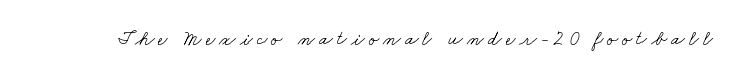
Q: Is the text bold? A: No.
Q: Is the text underlined? A: No.
Q: Is the spacing between letters normal or unusually wide? A: Unusually wide.
